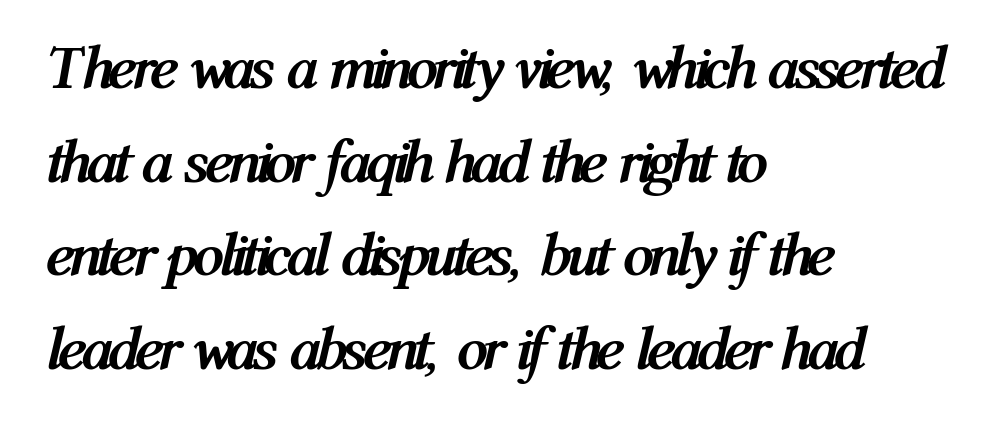
Rendered with sloped, italic letterforms. Horizontal bands of white between lines are of average thickness. Beneath every word, the page is bare. The letters advance in unequal steps, a hallmark of proportional type. A classic flush-left, rag-right setting is used for this passage.
